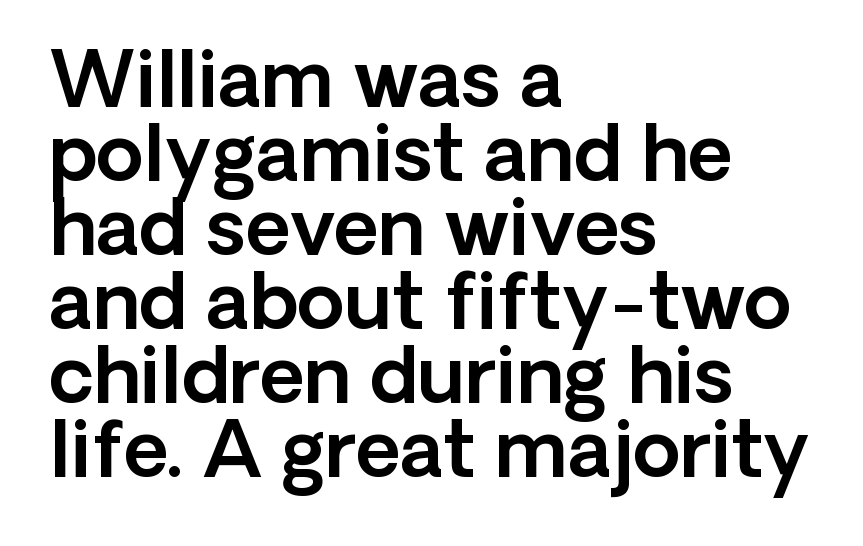
The image shows 77 px sans-serif type, upright; set left-aligned, tight line spacing (0.96x), normal letter spacing, not underlined; a medium x-height.
